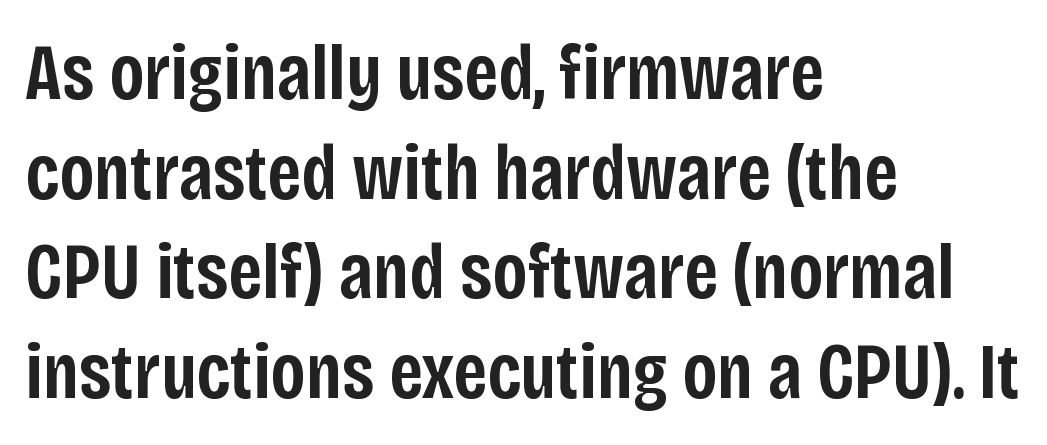
The image shows 79 px semibold, condensed sans-serif type, upright; set left-aligned, normal line spacing (1.26x), normal letter spacing, not underlined; low stroke contrast and a large x-height.
